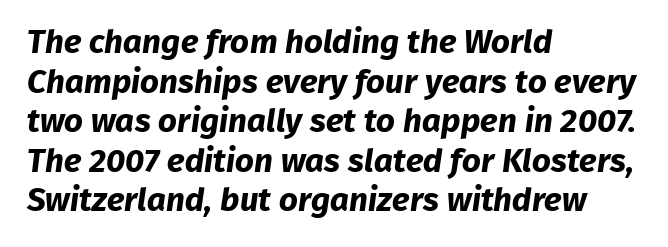
Q: Is the text bold? A: Yes.
Q: Is the typeface a serif or a sans-serif typeface? A: Sans-serif.
Q: Is the text underlined? A: No.
Q: How is the paragraph aligned? A: Left-aligned.
Q: Is the spacing between letters normal or unusually wide? A: Normal.
Q: Width (condensed, normal, or wide)? A: Normal.
Q: Stroke contrast? A: Low.
Q: x-height? A: Medium.
Q: Monospaced? A: No.
